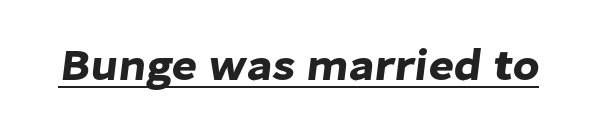
Q: Is the typeface a serif or a sans-serif typeface? A: Sans-serif.
Q: Is the text underlined? A: Yes.
Q: Is the spacing between letters normal or unusually wide? A: Normal.
Q: Width (condensed, normal, or wide)? A: Normal.
Q: Stroke contrast? A: Low.
Q: x-height? A: Medium.
Q: Monospaced? A: No.
